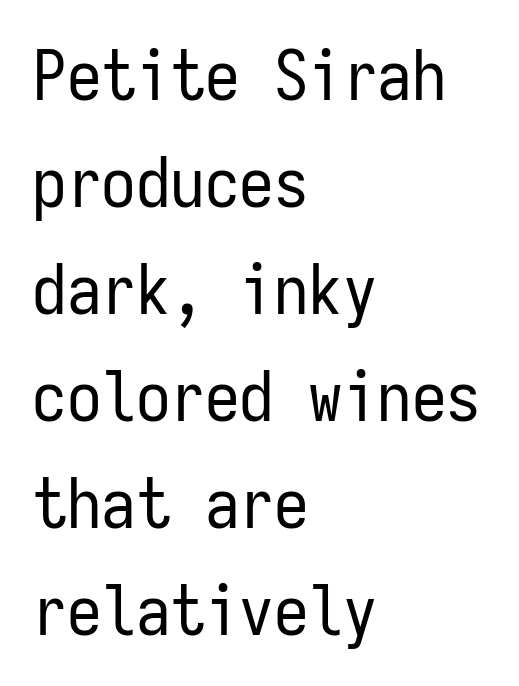
The image shows 69 px regular-weight, condensed sans-serif type, upright, monospaced; set left-aligned, normal line spacing (1.55x), normal letter spacing, not underlined; low stroke contrast and a medium x-height.
